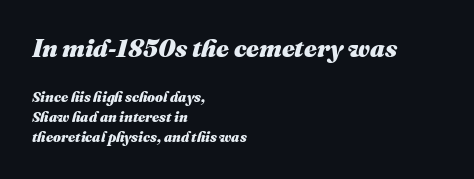
The image shows 25 px bold type, italic (leaning right); set left-aligned, normal line spacing (1.44x), normal letter spacing, not underlined; the first (top) block is 1.79x larger.
